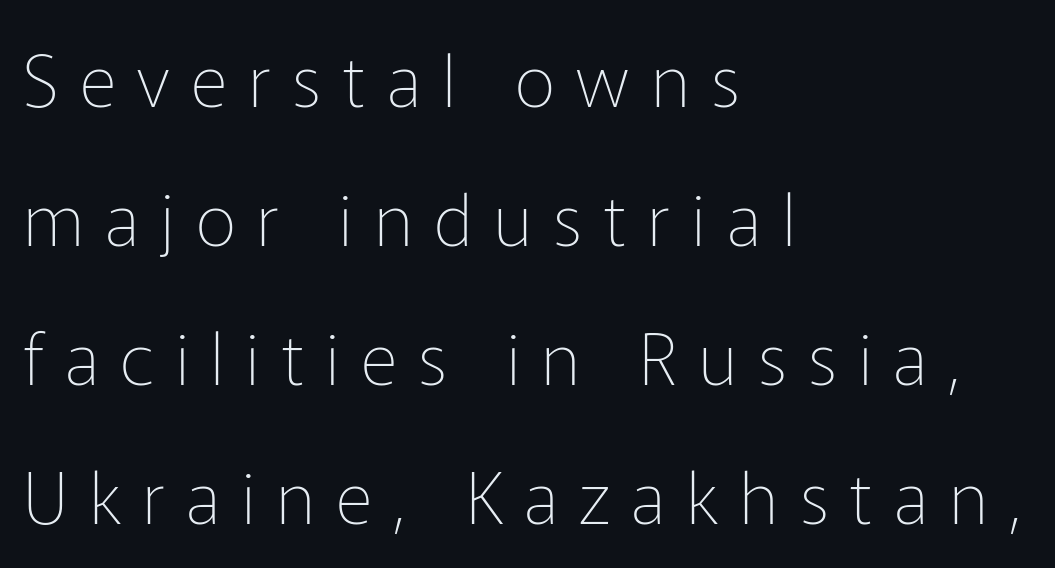
Q: Is the text bold? A: No.
Q: Is the text italic (slanted)? A: No, it is upright.
Q: Is the typeface a serif or a sans-serif typeface? A: Sans-serif.
Q: Is the text underlined? A: No.
Q: How is the paragraph aligned? A: Left-aligned.
Q: Is the spacing between letters normal or unusually wide? A: Unusually wide.
Q: Is the spacing between lines tight, normal or loose? A: Loose.
Q: Width (condensed, normal, or wide)? A: Normal.
Q: Stroke contrast? A: Low.
Q: x-height? A: Medium.
Q: Monospaced? A: No.
